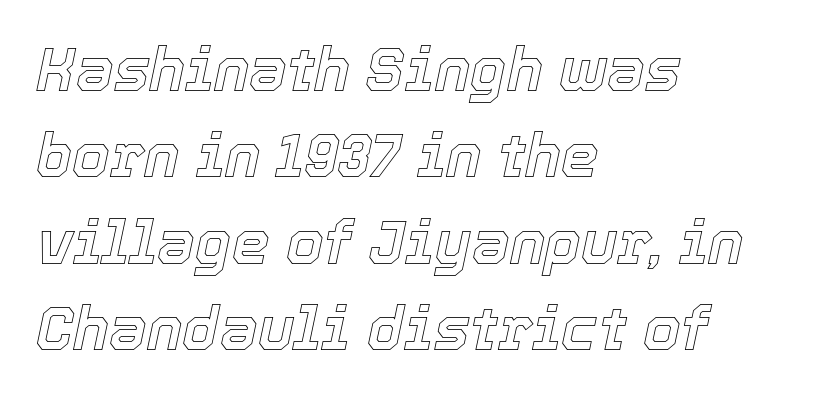
Q: Is the text italic (slanted)? A: Yes, it leans right by about 12 degrees.
Q: Is the text underlined? A: No.
Q: How is the paragraph aligned? A: Left-aligned.
Q: Is the spacing between letters normal or unusually wide? A: Normal.
Q: Is the spacing between lines tight, normal or loose? A: Normal.
Q: Width (condensed, normal, or wide)? A: Normal.
Q: x-height? A: Medium.
Q: Monospaced? A: No.
